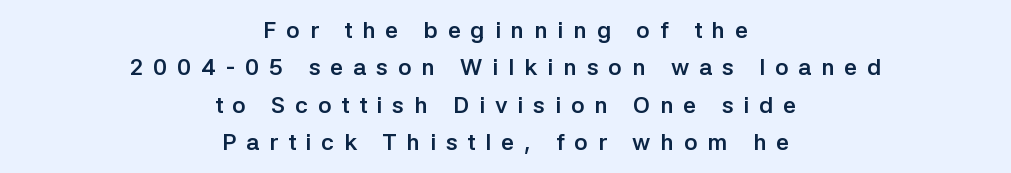
The image shows 23 px bold type, upright; set centered, normal line spacing (1.63x), unusually wide letter spacing (+0.43 em), not underlined.
